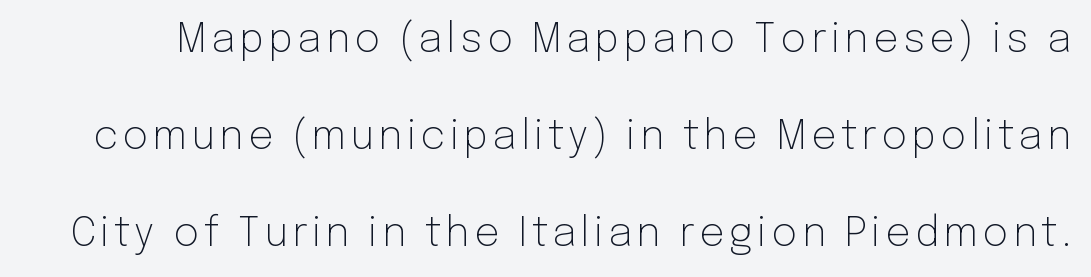
The image shows 40 px light sans-serif type, upright; set loose line spacing (2.43x), not underlined; low stroke contrast and a medium x-height.
